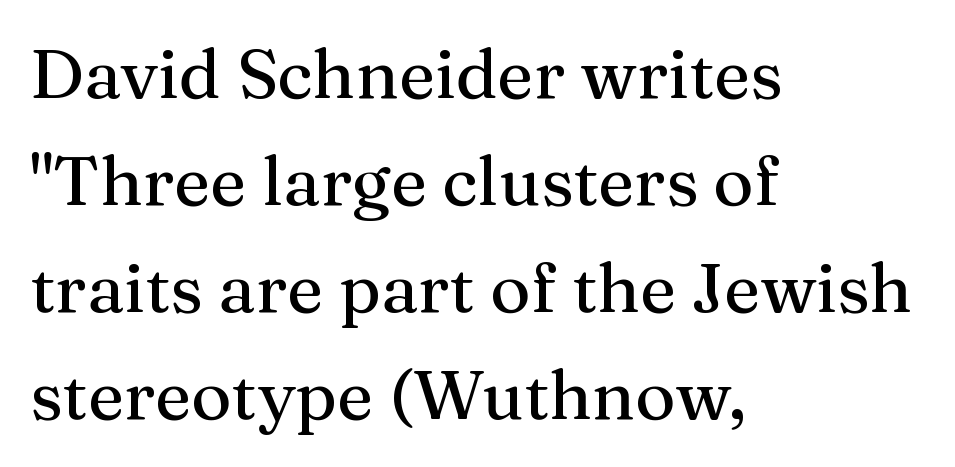
Q: Is the text italic (slanted)? A: No, it is upright.
Q: Is the typeface a serif or a sans-serif typeface? A: Serif.
Q: Is the text underlined? A: No.
Q: How is the paragraph aligned? A: Left-aligned.
Q: Is the spacing between letters normal or unusually wide? A: Normal.
Q: Is the spacing between lines tight, normal or loose? A: Normal.
Q: Width (condensed, normal, or wide)? A: Normal.
Q: Stroke contrast? A: Medium.
Q: x-height? A: Medium.
Q: Monospaced? A: No.
